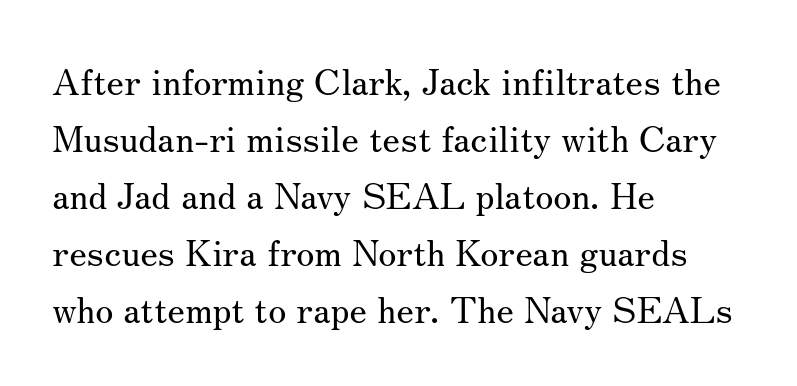
The characters display serif detailing at their extremities. Each stroke keeps to a modest, everyday thickness or less. A bare baseline throughout the passage. The leading is moderate, giving the passage an even texture.
